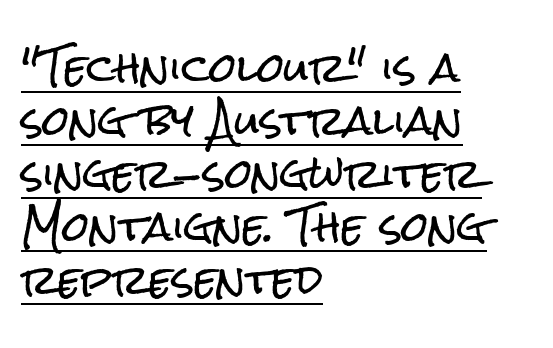
Q: Is the text italic (slanted)? A: No, it is upright.
Q: Is the typeface a serif or a sans-serif typeface? A: Sans-serif.
Q: Is the text underlined? A: Yes.
Q: How is the paragraph aligned? A: Left-aligned.
Q: Is the spacing between letters normal or unusually wide? A: Normal.
Q: Is the spacing between lines tight, normal or loose? A: Normal.
Q: Width (condensed, normal, or wide)? A: Condensed.
Q: Stroke contrast? A: Low.
Q: x-height? A: Medium.
Q: Monospaced? A: No.
